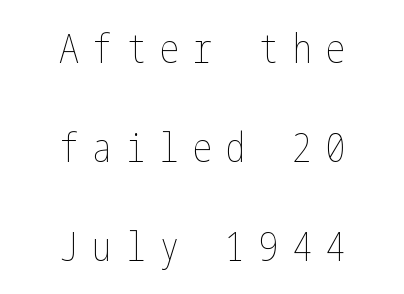
The image shows 40 px thin, condensed type, upright; set centered, loose line spacing (2.48x), unusually wide letter spacing (+0.33 em), not underlined; low stroke contrast and a medium x-height.
